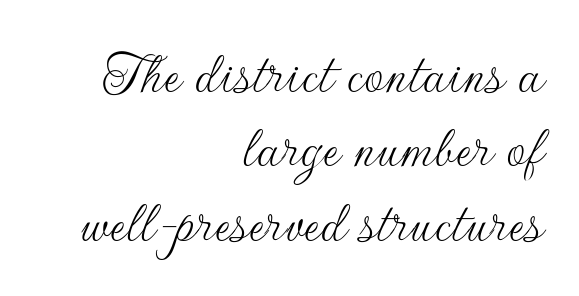
The image shows 62 px thin sans-serif type; set right-aligned, line spacing 1.2x, normal letter spacing, not underlined; low stroke contrast and a small x-height.
